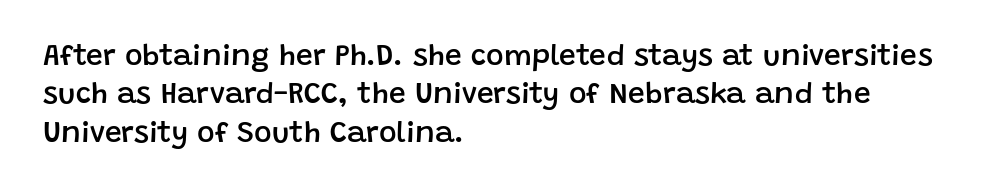
Notice how the stems are strictly vertical — no italics here. The sample has been set in demibold, a notch under bold. Are there feet on the stems? There aren't — it's a sans. How would I describe the line gaps? Plain and ordinary.
